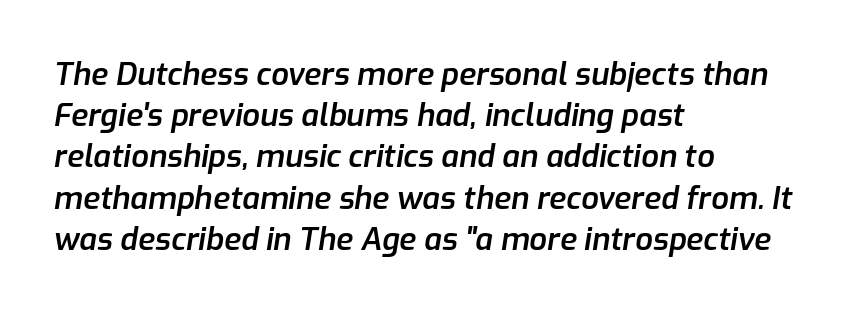
The image shows 31 px semibold type, italic (leaning right); set left-aligned, normal line spacing (1.33x), normal letter spacing, not underlined; low stroke contrast and a medium x-height.
